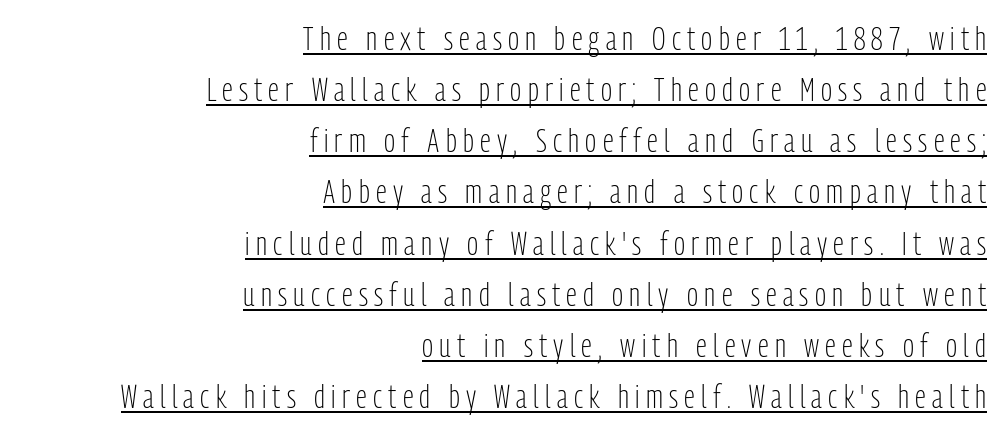
Q: Is the text bold? A: No.
Q: Is the text italic (slanted)? A: No, it is upright.
Q: Is the typeface a serif or a sans-serif typeface? A: Sans-serif.
Q: Is the text underlined? A: Yes.
Q: How is the paragraph aligned? A: Right-aligned.
Q: Is the spacing between lines tight, normal or loose? A: Normal.
Q: Width (condensed, normal, or wide)? A: Condensed.
Q: Stroke contrast? A: Low.
Q: x-height? A: Medium.
Q: Monospaced? A: No.
